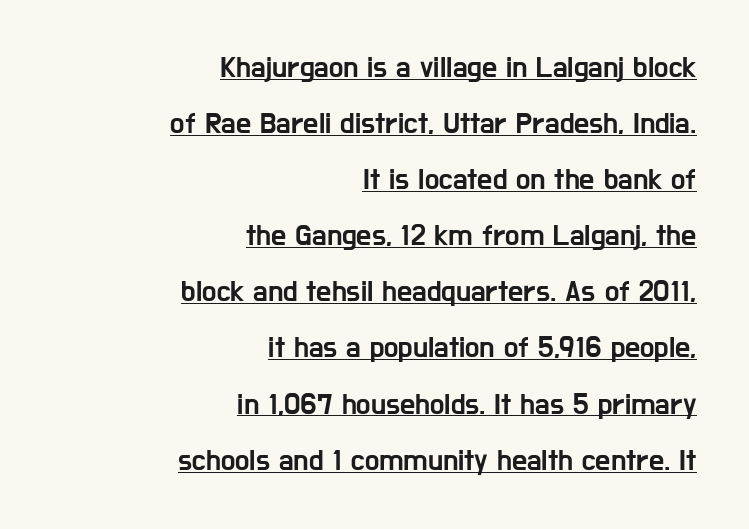
This rendering features underlined lettering. Varying glyph widths throughout — classic text-font behaviour. The letters stand upright; this is a roman face. Observe the ordinary spacing: letters are neighbours, not strangers. Horizontal alignment here is rightward, an uncommon choice for prose.
